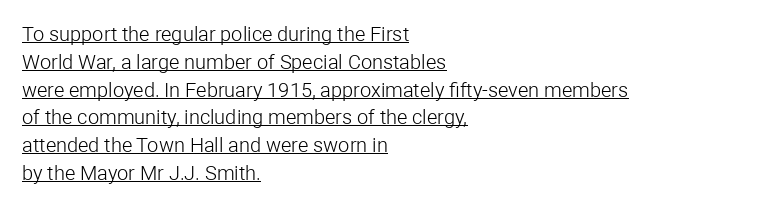
These characters rest on top of a visible drawn line. The strokes carry an ordinary text weight at most. Posture: straight, roman, zero tilt. The vertical gap from one line to the next is medium. A classic flush-left, rag-right setting is used for this passage. The rendering keeps characters at their native spacing.
